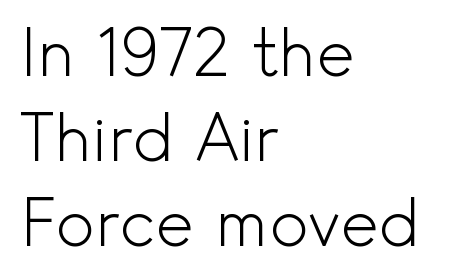
Compared with a typical body face, this is equally light or lighter still. Designer's note — italics off, roman on. In CSS terms this would be text-align: left. Grotesque or geometric, the face here clearly has no serifs.
